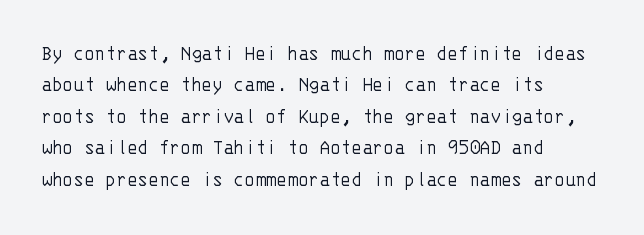
Q: Is the text bold? A: No.
Q: Is the text italic (slanted)? A: No, it is upright.
Q: Is the text underlined? A: No.
Q: How is the paragraph aligned? A: Left-aligned.
Q: Is the spacing between letters normal or unusually wide? A: Normal.
Q: Is the spacing between lines tight, normal or loose? A: Normal.
